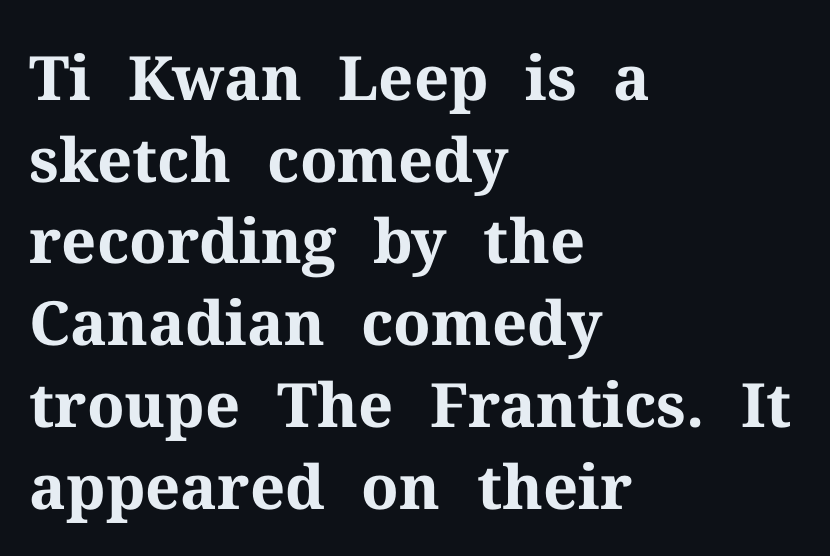
Q: Is the text bold? A: Yes.
Q: Is the text italic (slanted)? A: No, it is upright.
Q: Is the typeface a serif or a sans-serif typeface? A: Serif.
Q: Is the text underlined? A: No.
Q: How is the paragraph aligned? A: Left-aligned.
Q: Is the spacing between letters normal or unusually wide? A: Normal.
Q: Is the spacing between lines tight, normal or loose? A: Normal.
Q: Width (condensed, normal, or wide)? A: Normal.
Q: Stroke contrast? A: Medium.
Q: x-height? A: Medium.
Q: Monospaced? A: No.
